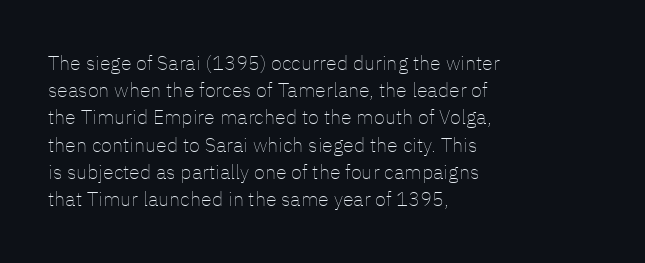
The text block is weighted toward the left margin, trailing off unevenly rightward. Summary of vertical rhythm: regular, with standard interline spacing. Spacing between characters is what you'd get straight out of the box. The letterforms sit at book weight or below.
